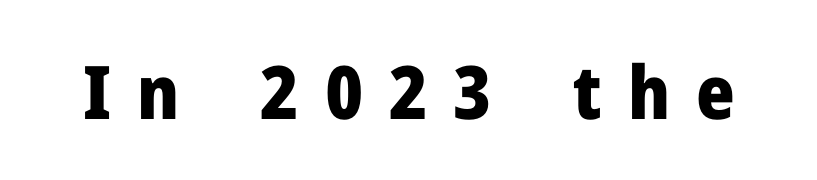
Q: Is the text bold? A: Yes.
Q: Is the text italic (slanted)? A: No, it is upright.
Q: Is the typeface a serif or a sans-serif typeface? A: Sans-serif.
Q: Is the text underlined? A: No.
Q: Is the spacing between letters normal or unusually wide? A: Unusually wide.
Q: Width (condensed, normal, or wide)? A: Normal.
Q: Stroke contrast? A: Low.
Q: x-height? A: Medium.
Q: Monospaced? A: No.
